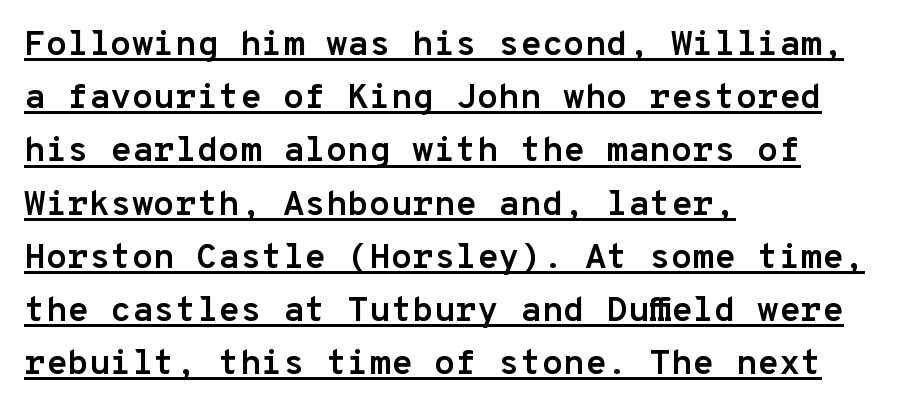
Q: Is the text bold? A: Yes.
Q: Is the text italic (slanted)? A: No, it is upright.
Q: Is the typeface a serif or a sans-serif typeface? A: Sans-serif.
Q: Is the text underlined? A: Yes.
Q: How is the paragraph aligned? A: Left-aligned.
Q: Is the spacing between letters normal or unusually wide? A: Normal.
Q: Is the spacing between lines tight, normal or loose? A: Normal.
Q: Width (condensed, normal, or wide)? A: Normal.
Q: Stroke contrast? A: Low.
Q: x-height? A: Medium.
Q: Monospaced? A: Yes.
